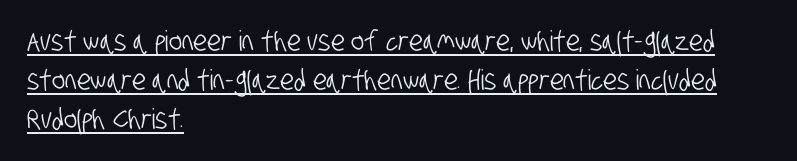
The image shows 28 px condensed sans-serif type; set left-aligned, normal line spacing (1.39x), normal letter spacing, underlined; low stroke contrast and a large x-height.
